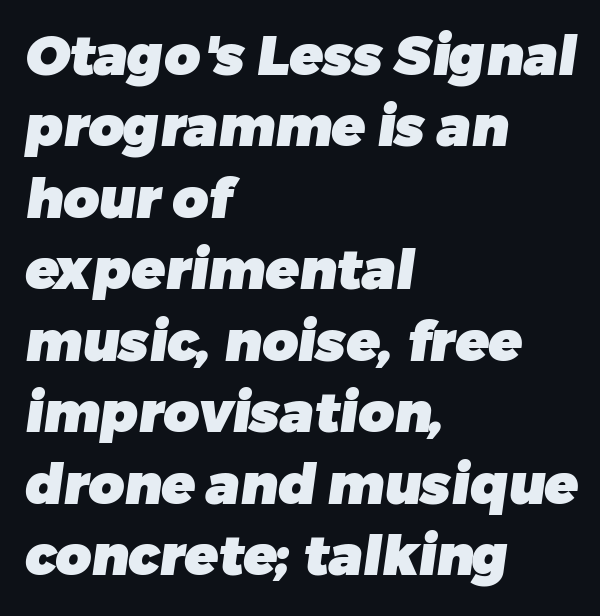
Q: Is the text bold? A: Yes.
Q: Is the typeface a serif or a sans-serif typeface? A: Sans-serif.
Q: Is the text underlined? A: No.
Q: How is the paragraph aligned? A: Left-aligned.
Q: Is the spacing between letters normal or unusually wide? A: Normal.
Q: Is the spacing between lines tight, normal or loose? A: Normal.
Q: Width (condensed, normal, or wide)? A: Normal.
Q: Stroke contrast? A: Low.
Q: x-height? A: Medium.
Q: Monospaced? A: No.
